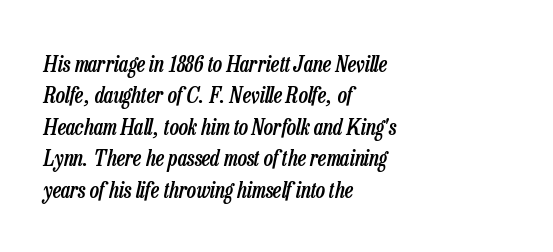
Q: Is the text bold? A: Semi-bold.
Q: Is the text italic (slanted)? A: Yes, it leans right by about 13 degrees.
Q: Is the text underlined? A: No.
Q: How is the paragraph aligned? A: Left-aligned.
Q: Is the spacing between letters normal or unusually wide? A: Normal.
Q: Is the spacing between lines tight, normal or loose? A: Normal.
